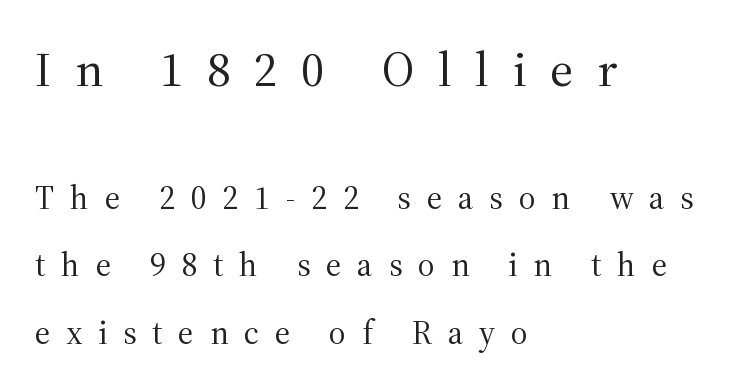
The image shows 49 px regular-weight serif type, upright; set left-aligned, loose line spacing (2.04x), unusually wide letter spacing (+0.48 em), not underlined; the first (top) block is 1.48x larger; medium stroke contrast and a medium x-height.
